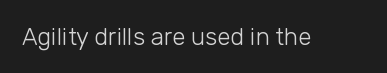
{"italic": "no", "bold": "no", "underline": "no", "letter_spacing": "normal", "letter_spacing_em": 0.0, "glyph_px": 24}
